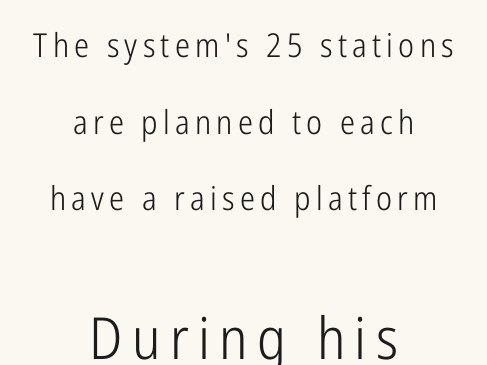
Q: Is the text bold? A: No.
Q: Is the text italic (slanted)? A: No, it is upright.
Q: Is the typeface a serif or a sans-serif typeface? A: Sans-serif.
Q: Is the text underlined? A: No.
Q: How is the paragraph aligned? A: Centered.
Q: Is the spacing between lines tight, normal or loose? A: Loose.
Q: Which block of text is set in a larger size, the first (top) or the second (bottom)? A: The second (bottom) one.
Q: Width (condensed, normal, or wide)? A: Condensed.
Q: Stroke contrast? A: Low.
Q: x-height? A: Medium.
Q: Monospaced? A: No.
